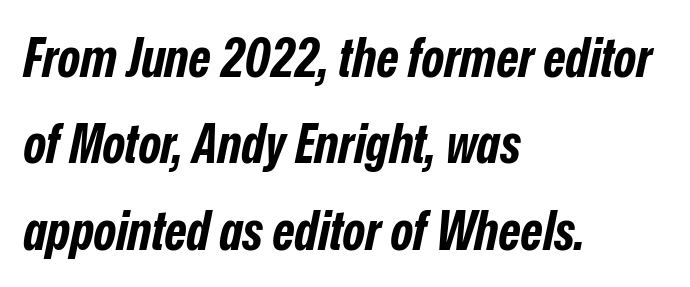
{"italic": "yes", "lean": "right", "slant_degrees": 12, "bold": "yes", "weight": "bold", "width": "condensed", "stroke_contrast": "low", "x_height": "medium", "monospaced": "no", "underline": "no", "align": "left", "line_spacing": "normal", "line_spacing_ratio": 1.6, "letter_spacing": "normal", "letter_spacing_em": 0.0, "glyph_px": 54}
